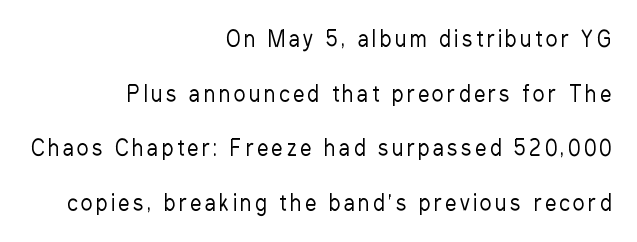
Q: Is the text bold? A: No.
Q: Is the text italic (slanted)? A: No, it is upright.
Q: Is the text underlined? A: No.
Q: How is the paragraph aligned? A: Right-aligned.
Q: Is the spacing between lines tight, normal or loose? A: Loose.
